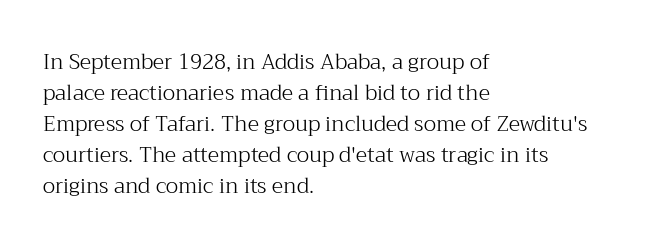
Q: Is the text bold? A: No.
Q: Is the text italic (slanted)? A: No, it is upright.
Q: Is the text underlined? A: No.
Q: How is the paragraph aligned? A: Left-aligned.
Q: Is the spacing between letters normal or unusually wide? A: Normal.
Q: Is the spacing between lines tight, normal or loose? A: Normal.
